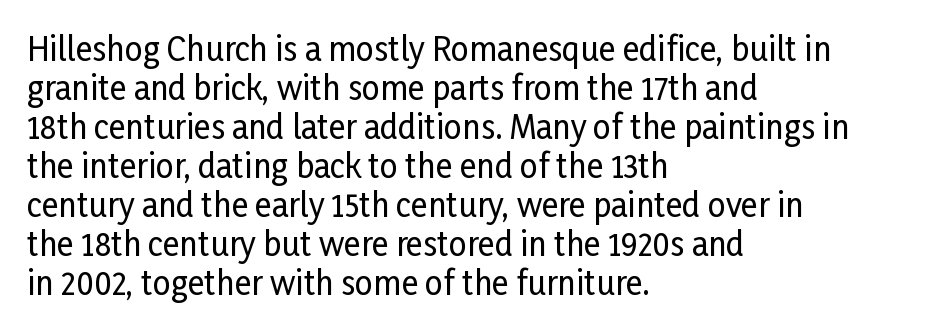
{"serif": "no", "italic": "no", "width": "condensed", "stroke_contrast": "low", "x_height": "medium", "monospaced": "no", "underline": "no", "align": "left", "line_spacing_ratio": 1.22, "letter_spacing": "normal", "letter_spacing_em": 0.0, "glyph_px": 32}
